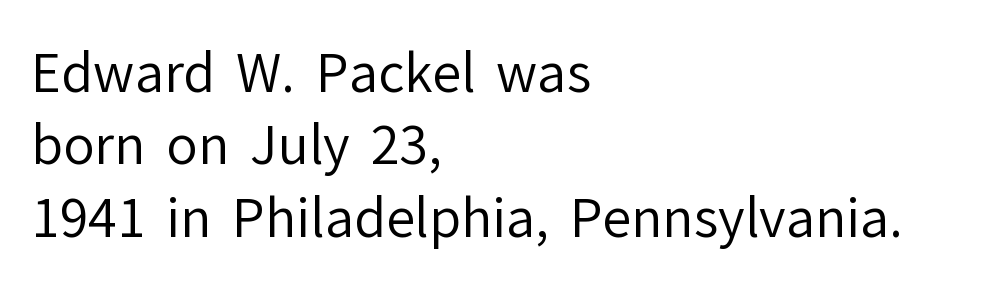
The image shows 52 px regular-weight sans-serif type, upright; set left-aligned, normal line spacing (1.39x), normal letter spacing, not underlined; low stroke contrast and a medium x-height.
